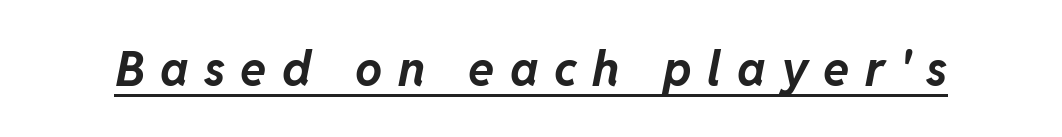
{"italic": "yes", "lean": "right", "slant_degrees": 11, "bold": "yes", "weight": "bold", "width": "normal", "stroke_contrast": "low", "x_height": "medium", "monospaced": "no", "underline": "yes", "letter_spacing": "wide", "letter_spacing_em": 0.32, "glyph_px": 48}
